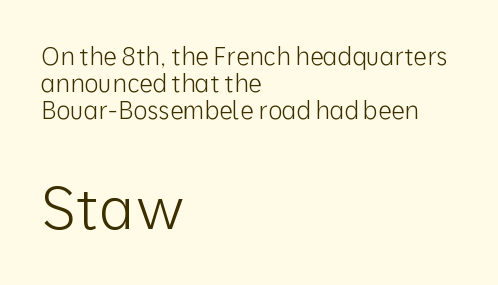
The image shows 59 px light sans-serif type, upright; set left-aligned, tight line spacing (1.13x), normal letter spacing, not underlined; the second (bottom) block is 2.46x larger; low stroke contrast and a medium x-height.
